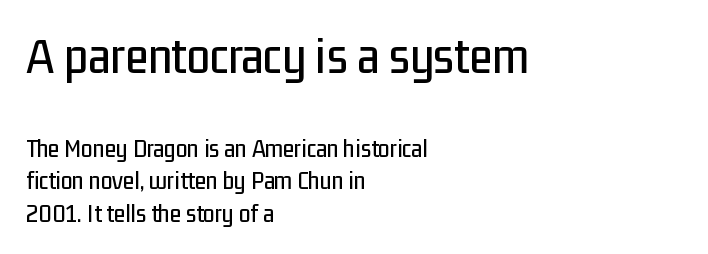
Q: Is the text italic (slanted)? A: No, it is upright.
Q: Is the typeface a serif or a sans-serif typeface? A: Sans-serif.
Q: Is the text underlined? A: No.
Q: How is the paragraph aligned? A: Left-aligned.
Q: Is the spacing between letters normal or unusually wide? A: Normal.
Q: Which block of text is set in a larger size, the first (top) or the second (bottom)? A: The first (top) one.
Q: Width (condensed, normal, or wide)? A: Condensed.
Q: Stroke contrast? A: Low.
Q: x-height? A: Medium.
Q: Monospaced? A: No.
